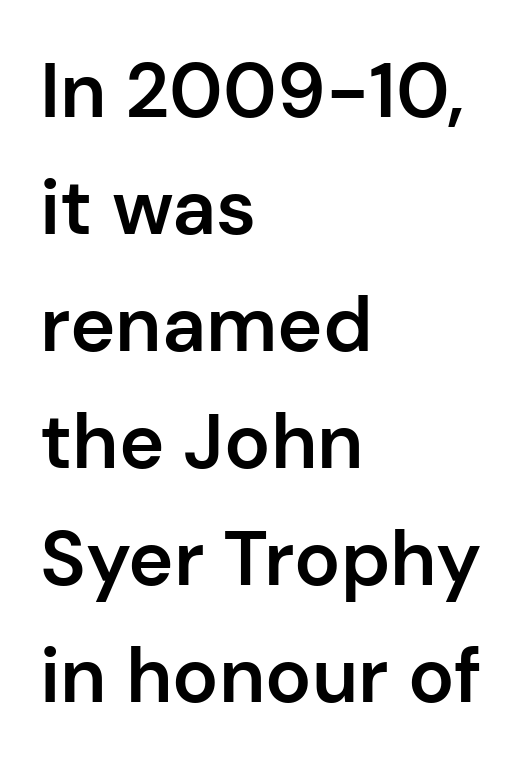
{"serif": "no", "italic": "no", "bold": "semi", "weight": "semibold", "width": "normal", "stroke_contrast": "low", "x_height": "medium", "monospaced": "no", "underline": "no", "align": "left", "line_spacing": "normal", "line_spacing_ratio": 1.52, "letter_spacing": "normal", "letter_spacing_em": 0.0, "glyph_px": 77}
